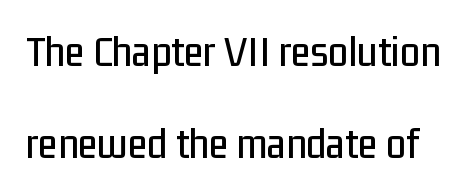
The image shows 45 px condensed sans-serif type, upright; set loose line spacing (2.05x), normal letter spacing, not underlined; low stroke contrast and a medium x-height.
